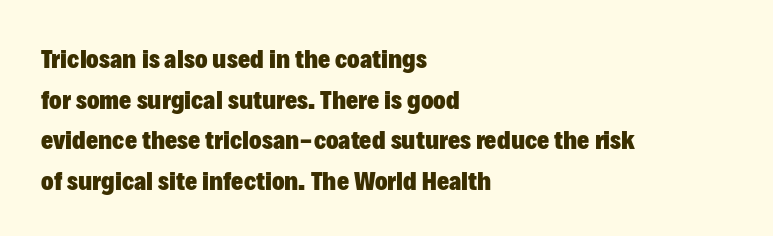
The image shows 26 px bold type, upright; set left-aligned, normal line spacing (1.56x), normal letter spacing, not underlined.
